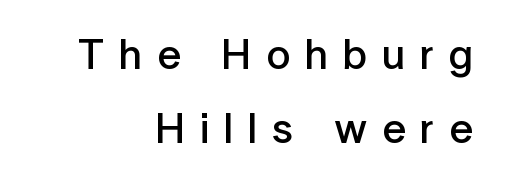
Designer's note — italics off, roman on. The rendering anchors every line to the right-hand side. The space beneath each line is pristine and unruled. The type is letterspaced generously, with wide tracking. Nope, no serifs anywhere on these letters.
